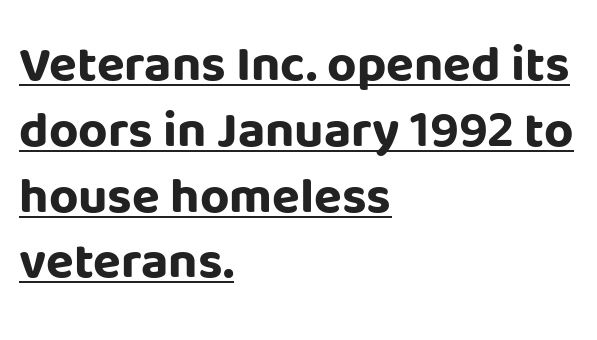
The image shows 51 px bold sans-serif type, upright; set left-aligned, normal line spacing (1.29x), normal letter spacing, underlined; low stroke contrast and a large x-height.
